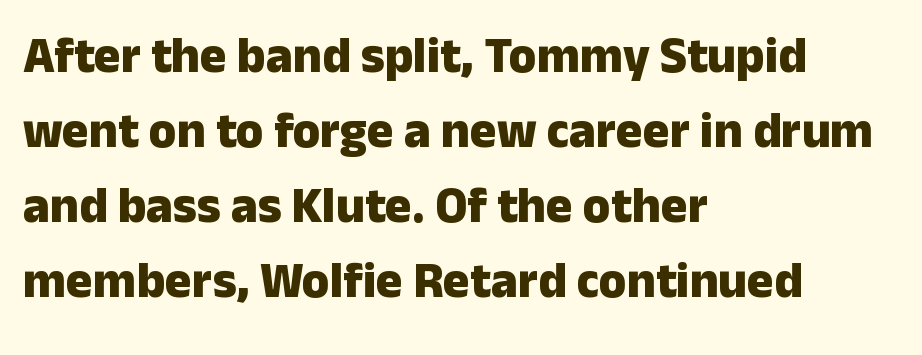
A full-strength bold gives these letters their thick strokes. Spacing between characters is what you'd get straight out of the box. A sans-serif font was chosen for this passage. The letters stand upright; this is a roman face. The passage shown is not underscored anywhere.
